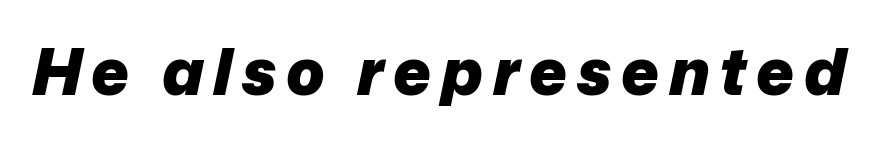
{"italic": "yes", "lean": "right", "slant_degrees": 12, "bold": "yes", "weight": "heavy", "width": "normal", "stroke_contrast": "low", "x_height": "medium", "monospaced": "no", "underline": "no", "glyph_px": 64}
